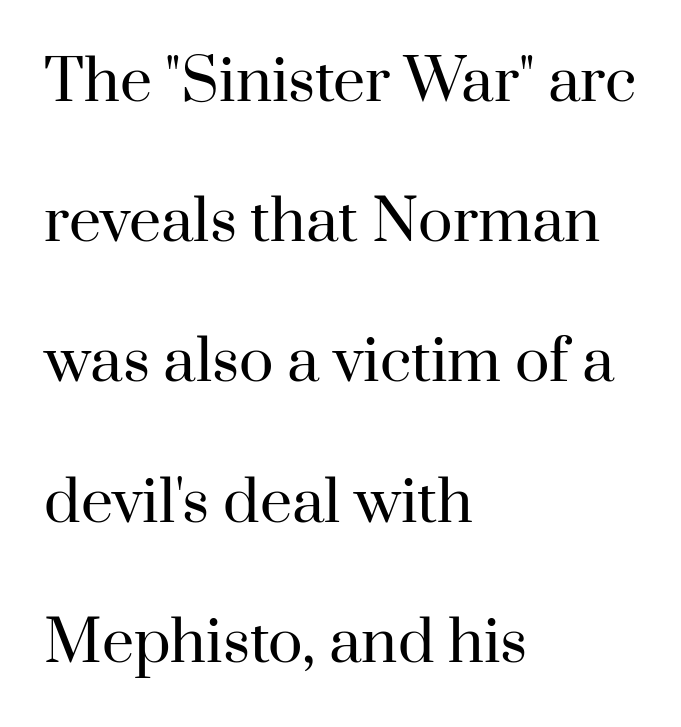
When letters stand straight like this, we call the style roman or upright. Casual observation: everything's shoved over to the left. Caption: standard tracking, unaltered. Does the leading feel generous? Absolutely, it's lavish. Looks like regular typesetting: each glyph gets only the width it needs. Anything drawn beneath the words? Only blank space.
